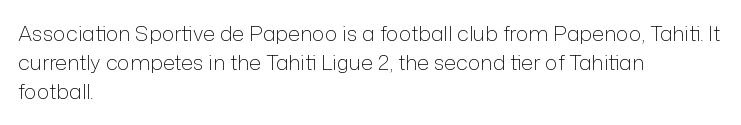
Tracking here is standard; glyphs follow each other at the usual distance. Heft: none added — not bold. These lines are set flush left with a ragged right edge. The letters stand straight up with perfectly vertical stems. Has an underline been added? It has not.
